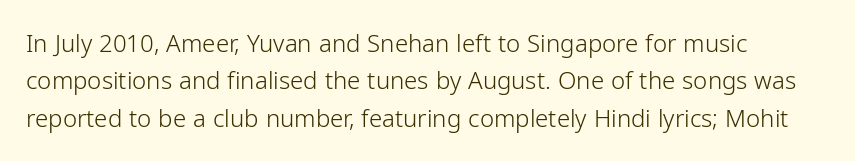
Evenly set lines give the paragraph a standard silhouette. Here the glyphs are tracked normally, forming tight word shapes. Rule under the text: the space is simply empty. Italic? Not at all — the glyphs are vertical. These glyphs show unthickened strokes, regular width or finer.
